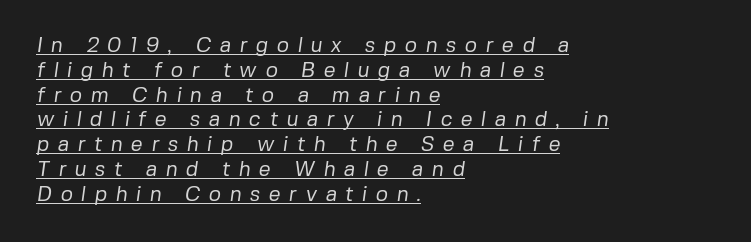
No heavy texture on the line: the type isn't bold. The glyphs are accompanied by a horizontal stroke just below them. The passage is arranged the way most books set body copy — flush left. Students, note that the glyphs here are deliberately spaced far apart.
